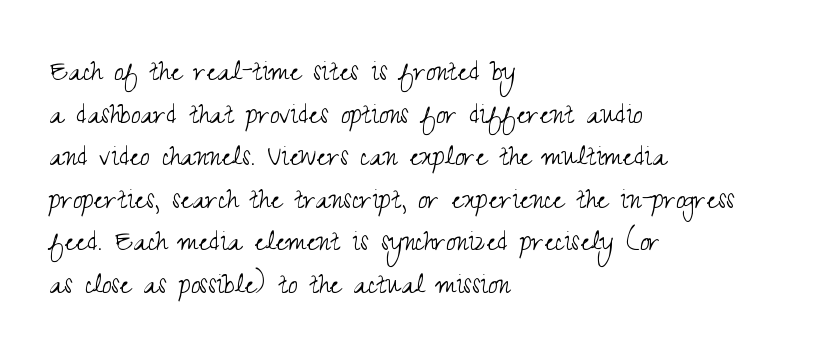
The line-height multiplier appears to be the usual default. The typography opts for an upright posture over an oblique one. The typesetter chose a ragged-right arrangement here. The type is set solid horizontally, with unmodified tracking. Think of a printed novel: that variable character pitch is what you see here. Check under the words: just untouched page.
